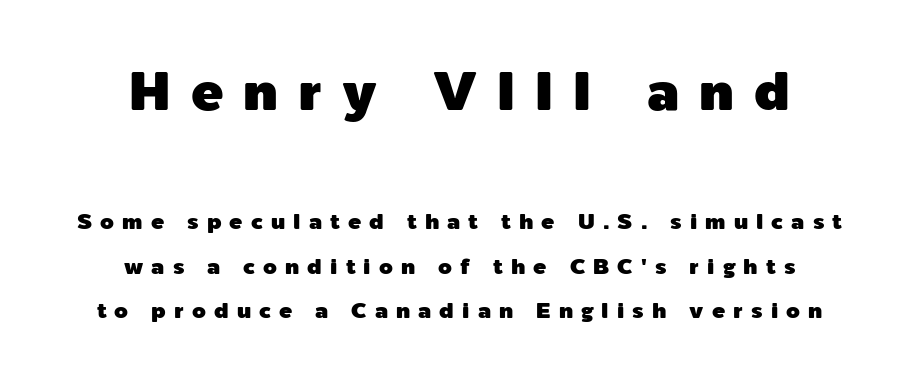
Block one is the big one; block two sits smaller underneath. Baseline-to-baseline distance is far greater than the letter height. Is this a fixed-width face? No — the glyphs have proportional, varying widths. Unlike a traditional serif, this face leaves its strokes unadorned. The baseline area is clear. Leftover space on each line is divided equally before and after the words.
